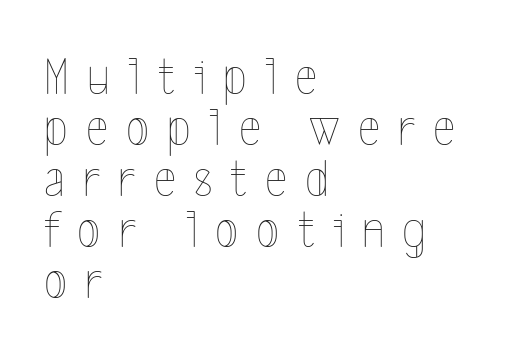
This rendering uses left alignment, leaving the right contour irregular. Weight class: somewhere from thin through regular. A typesetter would call this heavily tracked-out type. The font's upright variant was chosen for this text.
